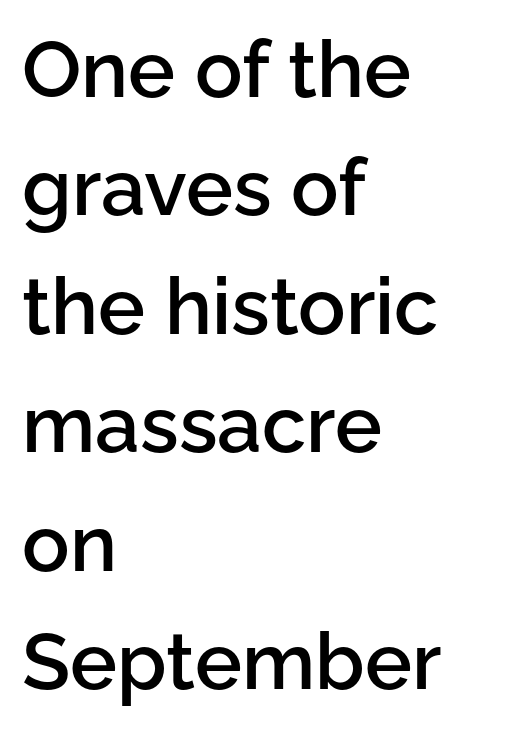
The image shows 79 px semibold sans-serif type, upright; set left-aligned, normal line spacing (1.5x), normal letter spacing, not underlined; low stroke contrast and a medium x-height.
